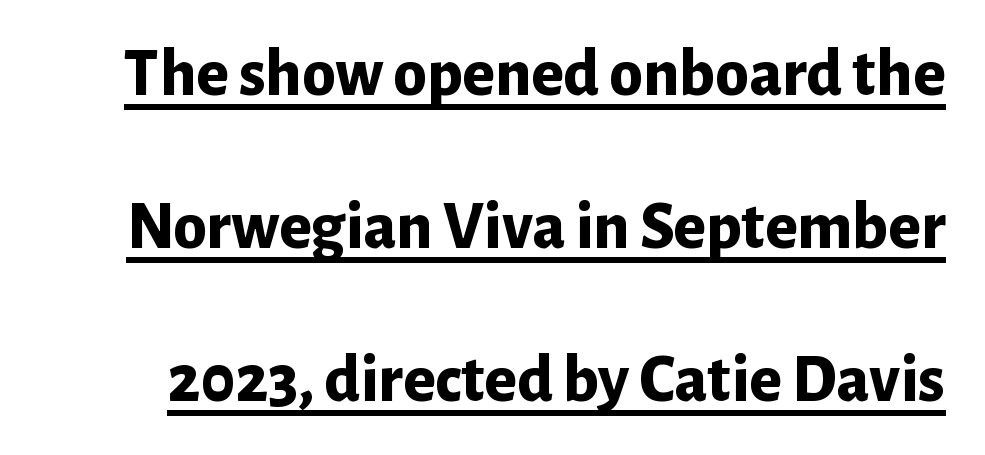
The image shows 68 px bold sans-serif type, upright; set loose line spacing (2.25x), normal letter spacing, underlined; low stroke contrast and a medium x-height.
